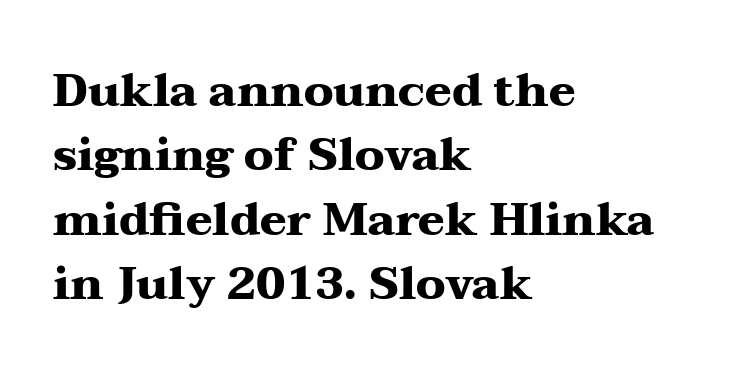
Q: Is the text bold? A: Yes.
Q: Is the text italic (slanted)? A: No, it is upright.
Q: Is the typeface a serif or a sans-serif typeface? A: Serif.
Q: Is the text underlined? A: No.
Q: How is the paragraph aligned? A: Left-aligned.
Q: Is the spacing between letters normal or unusually wide? A: Normal.
Q: Is the spacing between lines tight, normal or loose? A: Normal.
Q: Width (condensed, normal, or wide)? A: Wide.
Q: Stroke contrast? A: Medium.
Q: x-height? A: Medium.
Q: Monospaced? A: No.
